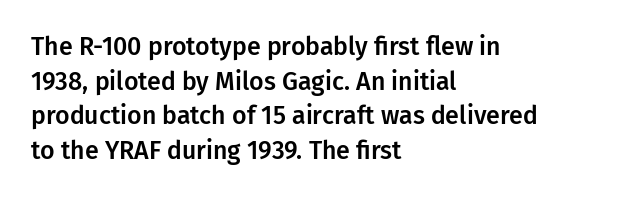
Has an underline been added? It has not. Observe the ordinary spacing: letters are neighbours, not strangers. What's the leading like? Ordinary, nothing unusual. Reading down the block, your eye returns to a fixed left position each line. Every character sits straight up, as roman type does.
